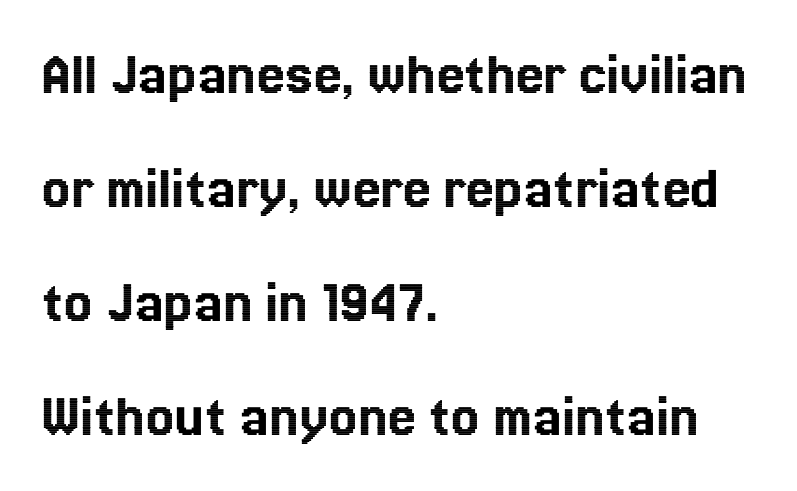
The passage shown is typed in a proportional face where columns would drift. The paragraph shown leans on its left margin. Nobody drew a line under any word here. The type sits square on the baseline with zero lean. Observe the ordinary spacing: letters are neighbours, not strangers.
